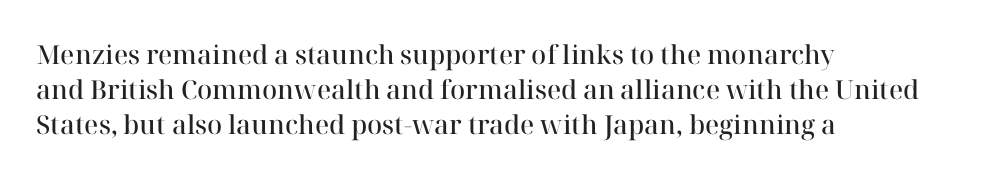
Tracking here is standard; glyphs follow each other at the usual distance. Posture: vertical. This block has exactly the height ordinary leading produces. On the weight axis this lands at semibold, roughly 600. Underline: absent. The rag falls on the right side of this text block.
